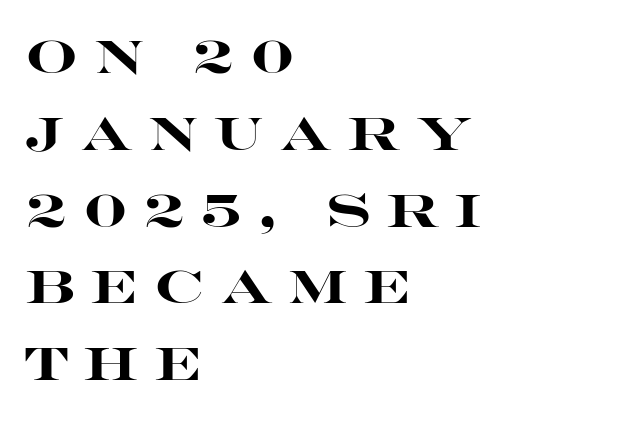
{"italic": "no", "bold": "yes", "weight": "heavy", "width": "wide", "stroke_contrast": "high", "x_height": "large", "monospaced": "no", "underline": "no", "align": "left", "line_spacing": "normal", "line_spacing_ratio": 1.67, "letter_spacing": "wide", "letter_spacing_em": 0.33, "glyph_px": 46}
